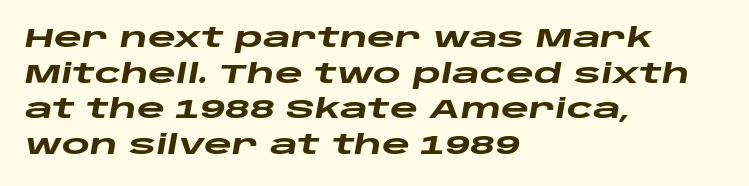
Q: Is the text bold? A: Yes.
Q: Is the text italic (slanted)? A: Yes, it leans right by about 10 degrees.
Q: Is the text underlined? A: No.
Q: How is the paragraph aligned? A: Left-aligned.
Q: Is the spacing between letters normal or unusually wide? A: Normal.
Q: Is the spacing between lines tight, normal or loose? A: Normal.
